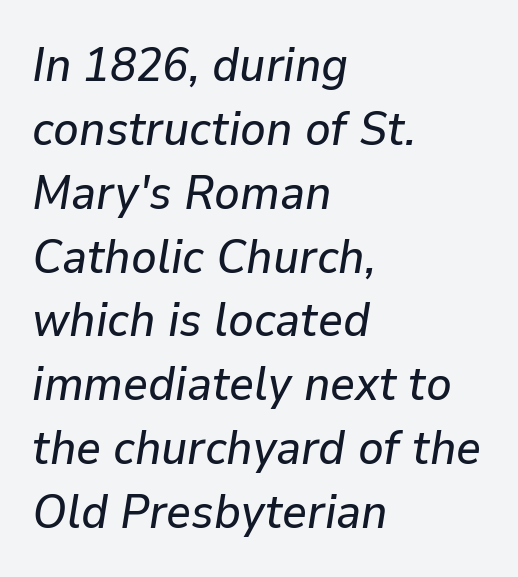
Words appear dense and cohesive because spacing is normal. Is there much room between lines? A standard amount, neither cramped nor airy. Every row of glyphs begins at an identical x-position on the left. Notice how the stems are inclined rather than vertical — that's the hallmark of italics. This sample has the flowing, uneven cadence of proportional lettering. Unmarked baselines from the first word to the last.
